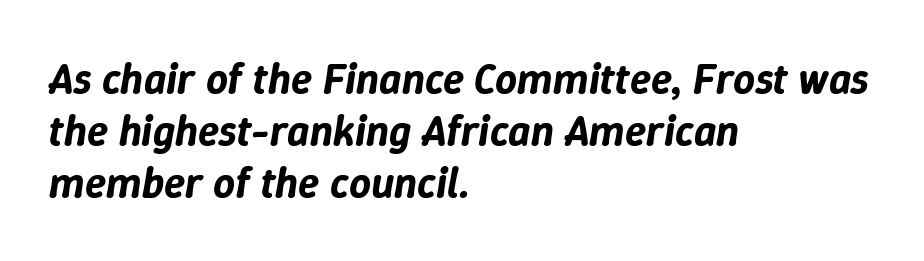
The font's italic variant was chosen for this text. Each letter keeps its own natural width here, so spacing adapts to shape. Underline: absent. Left-aligned paragraph, ragged on the right. Is the letter spacing exaggerated? No — it looks like the ordinary default.
